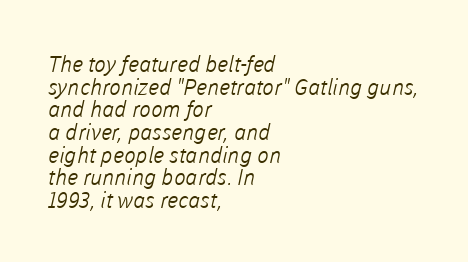
The typesetter chose a ragged-right arrangement here. Regarding leading, the lines here are crowded together. The strip under each line holds only bare page. The weight tops out at a normal text grade.
